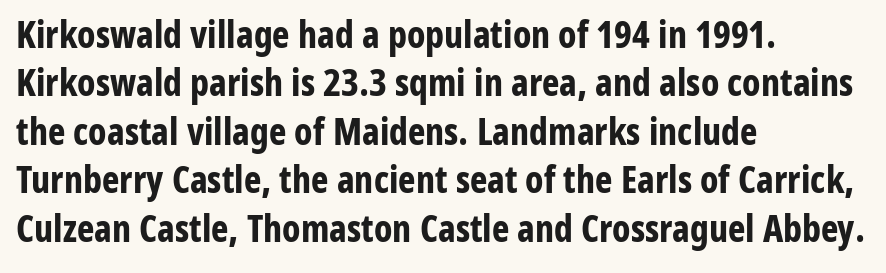
The image shows 37 px bold, condensed sans-serif type, upright; set left-aligned, normal line spacing (1.31x), normal letter spacing, not underlined; low stroke contrast and a medium x-height.
